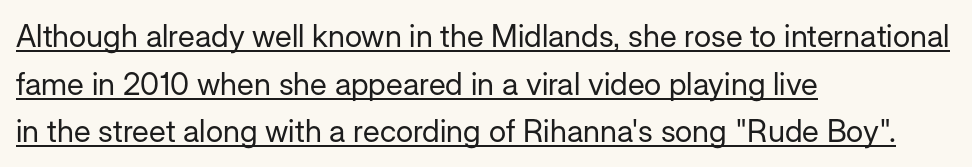
The image shows 31 px regular-weight sans-serif type, upright; set left-aligned, normal line spacing (1.54x), normal letter spacing, underlined; low stroke contrast and a medium x-height.
